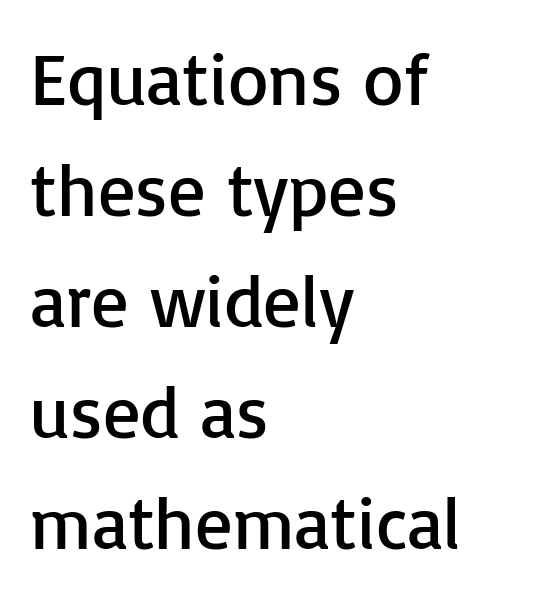
{"serif": "no", "italic": "no", "bold": "no", "weight": "regular", "width": "normal", "stroke_contrast": "low", "x_height": "medium", "monospaced": "no", "underline": "no", "align": "left", "line_spacing": "normal", "line_spacing_ratio": 1.5, "letter_spacing": "normal", "letter_spacing_em": 0.0, "glyph_px": 74}
